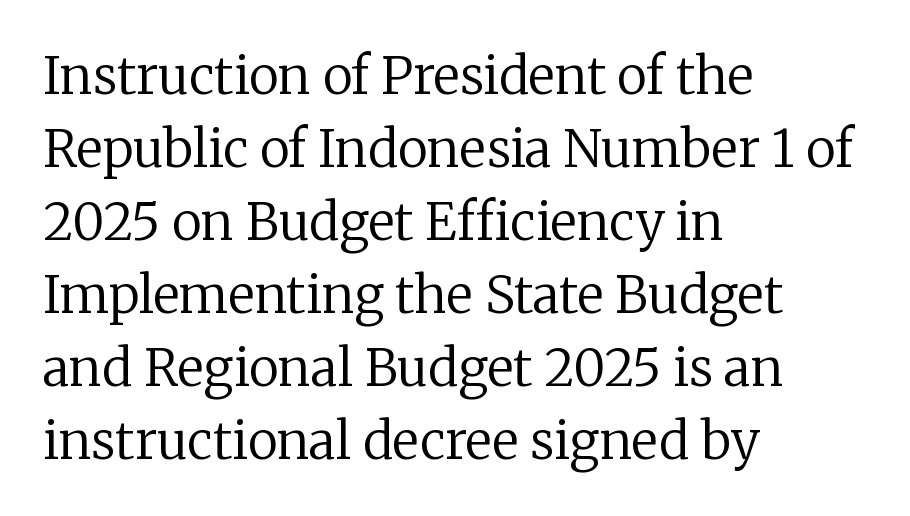
Spacing verdict: proportional, widths tailored to each character. No italicization has been applied; the sample stays upright. The paragraph shown leans on its left margin. Glance below the letters and you will spot only blank space. The strokes carry an ordinary text weight at most. Quick note: interline space is typical.
